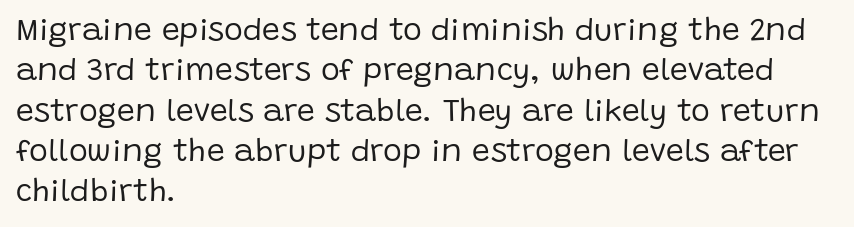
{"serif": "no", "italic": "no", "bold": "no", "weight": "regular", "width": "normal", "stroke_contrast": "low", "x_height": "large", "monospaced": "no", "underline": "no", "align": "left", "line_spacing": "normal", "line_spacing_ratio": 1.26, "letter_spacing": "normal", "letter_spacing_em": 0.0, "glyph_px": 32}
